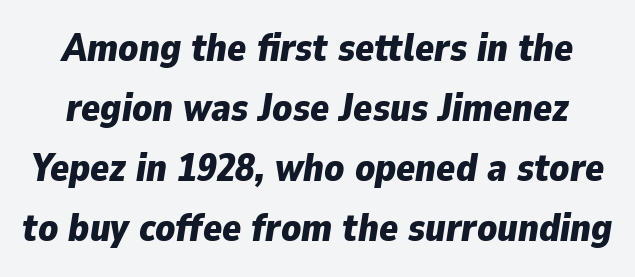
The image shows 39 px bold type, italic (leaning right); set normal line spacing (1.54x), normal letter spacing, not underlined; low stroke contrast and a medium x-height.
